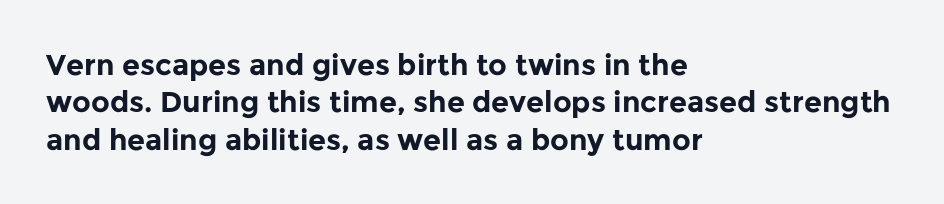
Reading down the block, your eye returns to a fixed left position each line. Vertically, the passage feels balanced, rows spaced as you'd expect. Character widths vary here, with narrow letters taking less room than wide ones. These lines keep a tight, regular rhythm from letter to letter. The typeface chosen for these lines omits serifs. Decoration check: the copy has no underline.
